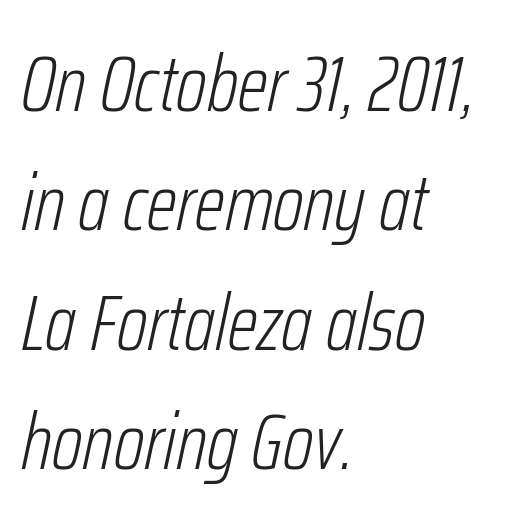
These lines were composed using italics. The rendering anchors every line to the left-hand side. These lines are rendered in a variable-pitch font. The type is set solid horizontally, with unmodified tracking. Underline: absent. The letterforms sit at book weight or below.
